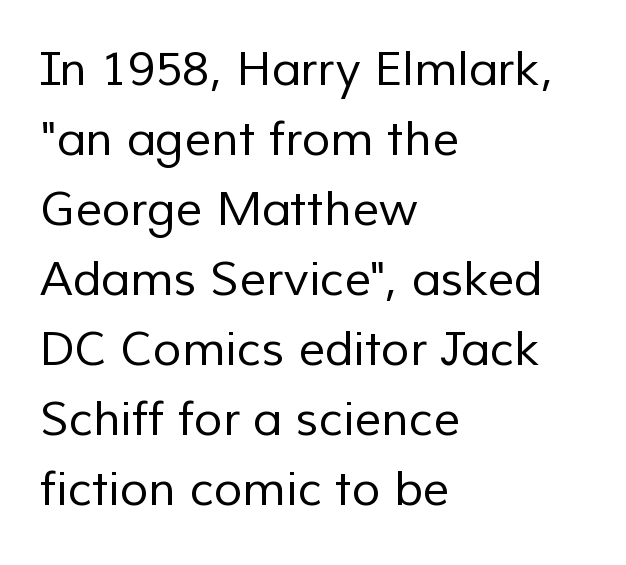
Q: Is the text bold? A: No.
Q: Is the typeface a serif or a sans-serif typeface? A: Sans-serif.
Q: Is the text underlined? A: No.
Q: How is the paragraph aligned? A: Left-aligned.
Q: Is the spacing between letters normal or unusually wide? A: Normal.
Q: Is the spacing between lines tight, normal or loose? A: Normal.
Q: Width (condensed, normal, or wide)? A: Normal.
Q: Stroke contrast? A: Low.
Q: x-height? A: Medium.
Q: Monospaced? A: No.
